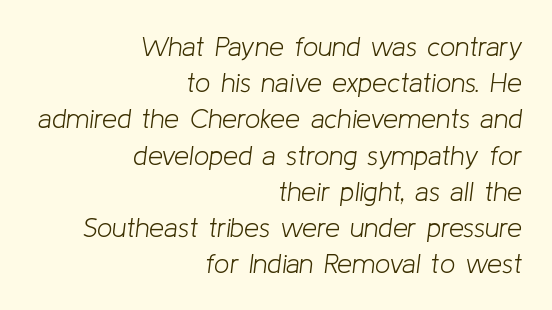
Q: Is the text bold? A: No.
Q: Is the text italic (slanted)? A: Yes, it leans right by about 8 degrees.
Q: Is the text underlined? A: No.
Q: How is the paragraph aligned? A: Right-aligned.
Q: Is the spacing between letters normal or unusually wide? A: Normal.
Q: Is the spacing between lines tight, normal or loose? A: Normal.
